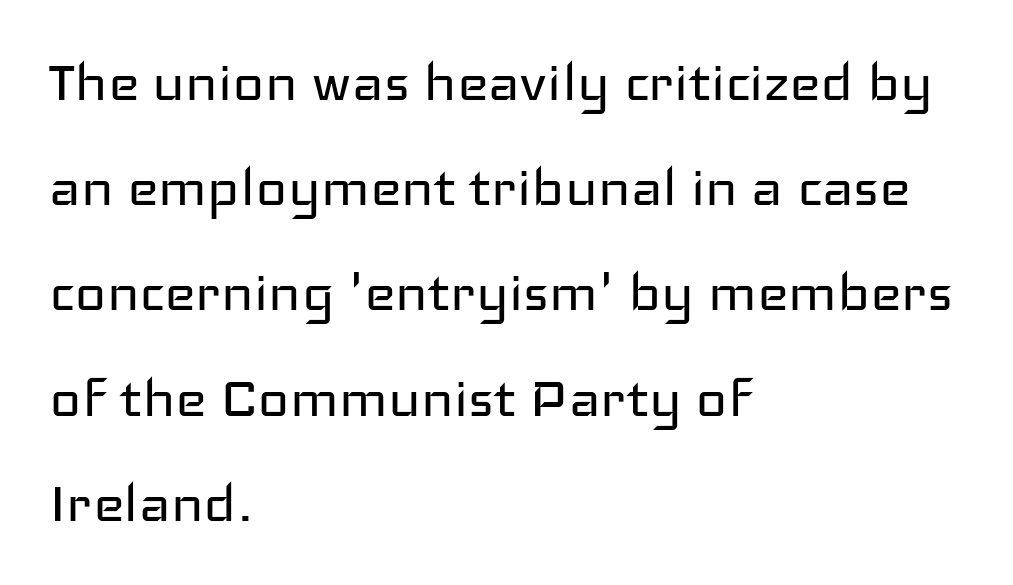
{"serif": "no", "italic": "no", "bold": "no", "weight": "regular", "width": "wide", "stroke_contrast": "low", "x_height": "medium", "monospaced": "no", "underline": "no", "align": "left", "line_spacing": "normal", "line_spacing_ratio": 1.57, "letter_spacing": "normal", "letter_spacing_em": 0.0, "glyph_px": 67}
